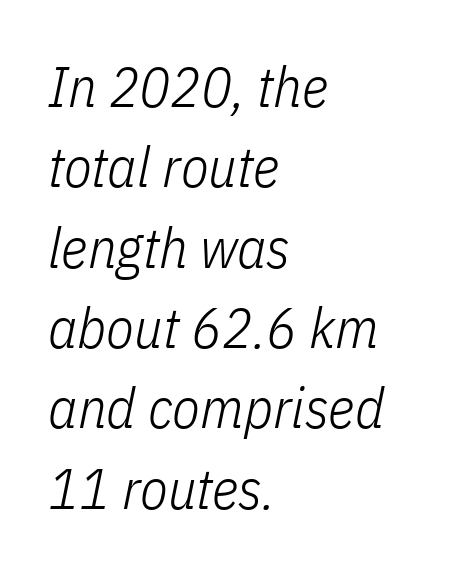
Q: Is the text bold? A: No.
Q: Is the text italic (slanted)? A: Yes, it leans right by about 11 degrees.
Q: Is the text underlined? A: No.
Q: How is the paragraph aligned? A: Left-aligned.
Q: Is the spacing between letters normal or unusually wide? A: Normal.
Q: Is the spacing between lines tight, normal or loose? A: Normal.
Q: Width (condensed, normal, or wide)? A: Condensed.
Q: Stroke contrast? A: Low.
Q: x-height? A: Medium.
Q: Monospaced? A: No.
